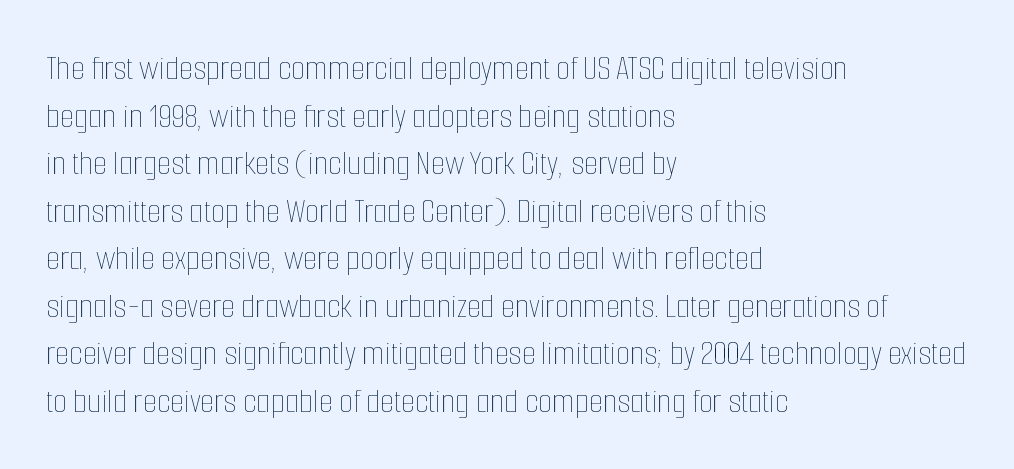
Q: Is the text bold? A: No.
Q: Is the text italic (slanted)? A: No, it is upright.
Q: Is the text underlined? A: No.
Q: How is the paragraph aligned? A: Left-aligned.
Q: Is the spacing between letters normal or unusually wide? A: Normal.
Q: Is the spacing between lines tight, normal or loose? A: Normal.
Q: Width (condensed, normal, or wide)? A: Condensed.
Q: Stroke contrast? A: Low.
Q: x-height? A: Medium.
Q: Monospaced? A: No.
